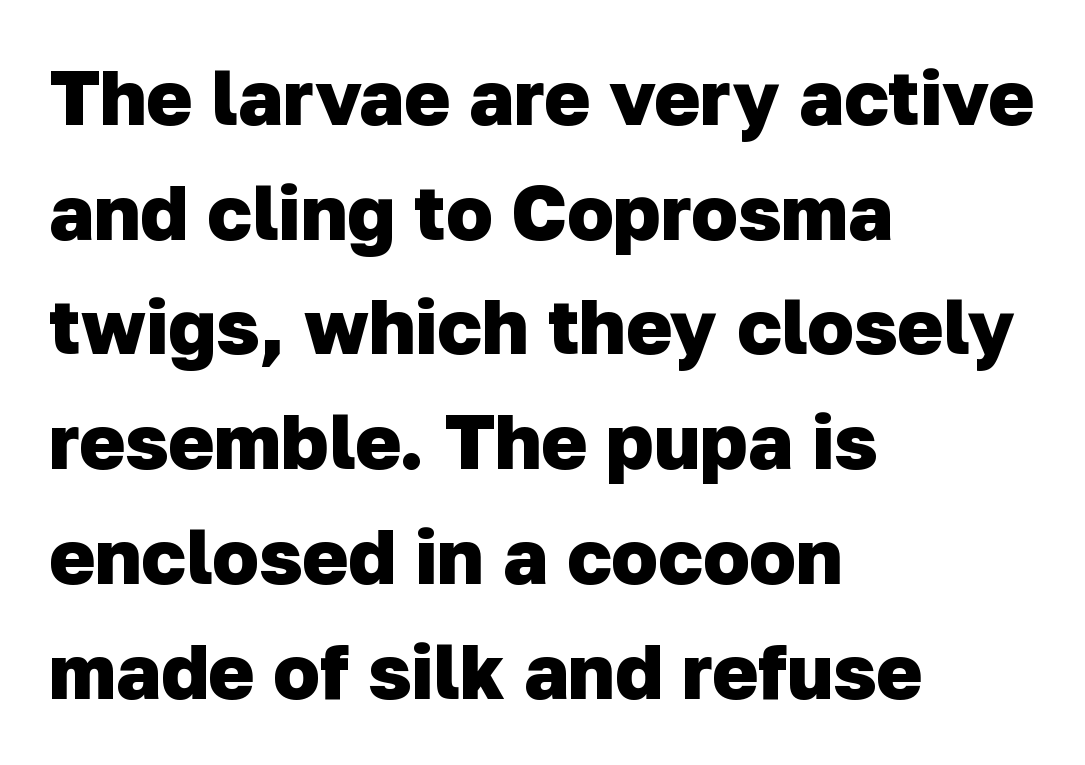
{"serif": "no", "bold": "yes", "weight": "heavy", "width": "normal", "stroke_contrast": "low", "x_height": "medium", "monospaced": "no", "underline": "no", "align": "left", "line_spacing": "normal", "line_spacing_ratio": 1.49, "letter_spacing": "normal", "letter_spacing_em": 0.0, "glyph_px": 77}
